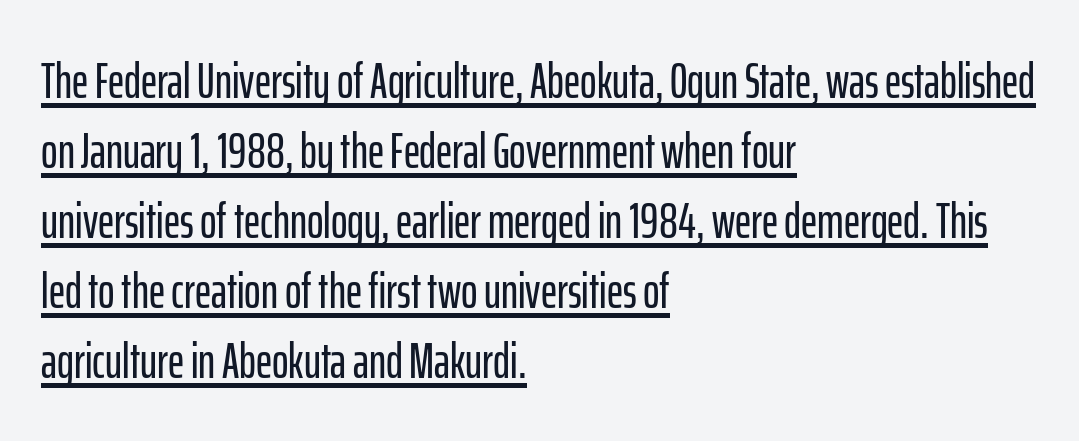
The image shows 50 px condensed sans-serif type, upright; set left-aligned, normal line spacing (1.4x), normal letter spacing, underlined; low stroke contrast and a medium x-height.
